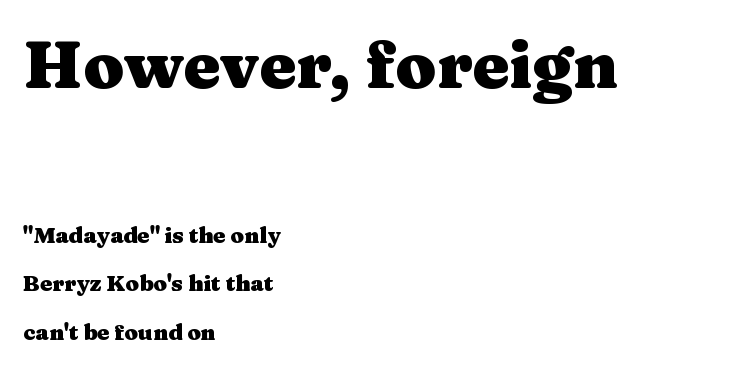
{"serif": "yes", "italic": "no", "bold": "yes", "weight": "heavy", "width": "wide", "stroke_contrast": "medium", "x_height": "medium", "monospaced": "no", "underline": "no", "align": "left", "line_spacing": "loose", "line_spacing_ratio": 2.2, "letter_spacing": "normal", "letter_spacing_em": 0.0, "larger_block": "first", "size_ratio": 3.0, "glyph_px": 66}
